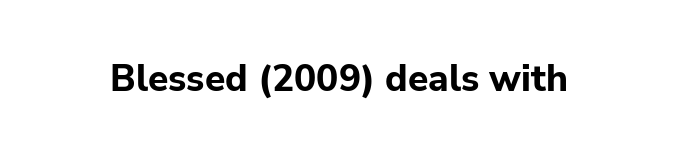
{"serif": "no", "italic": "no", "bold": "yes", "weight": "bold", "width": "normal", "stroke_contrast": "low", "x_height": "medium", "monospaced": "no", "underline": "no", "letter_spacing": "normal", "letter_spacing_em": 0.0, "glyph_px": 37}
